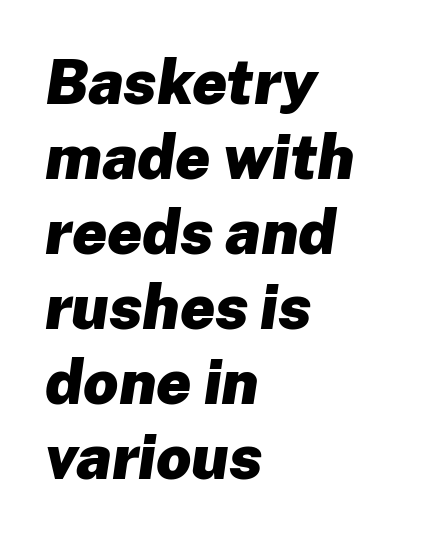
Reading down the block, your eye returns to a fixed left position each line. The letters sit at their default tracking, neither squeezed nor spread. Compared with an ordinary text face, these strokes are far heavier — a full bold. Spacing verdict: proportional, widths tailored to each character.
